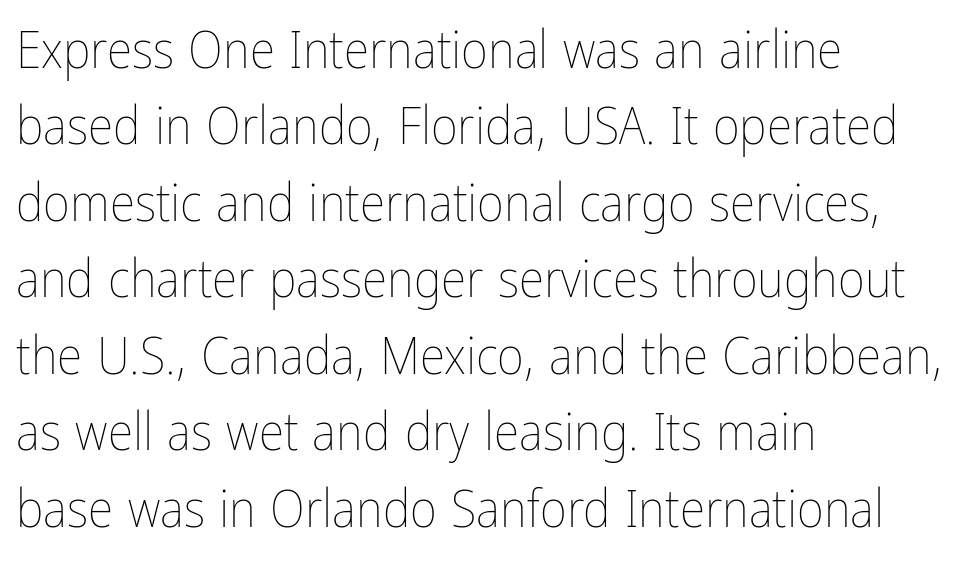
{"italic": "no", "bold": "no", "weight": "thin", "width": "condensed", "stroke_contrast": "low", "x_height": "medium", "monospaced": "no", "underline": "no", "align": "left", "line_spacing": "normal", "line_spacing_ratio": 1.47, "letter_spacing": "normal", "letter_spacing_em": 0.0, "glyph_px": 52}
